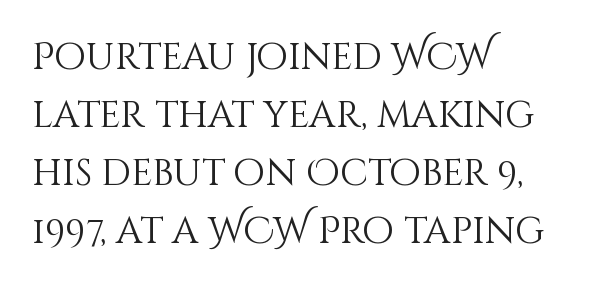
The image shows 37 px light type, upright; set left-aligned, normal line spacing (1.57x), normal letter spacing, not underlined; medium stroke contrast and a large x-height.
